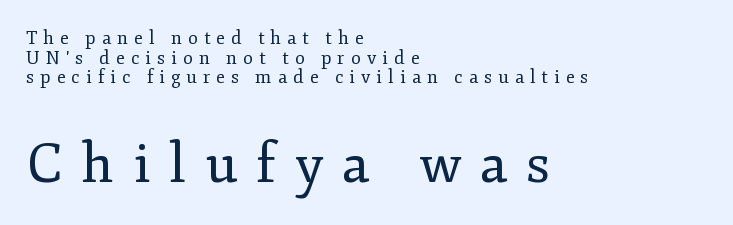
Q: Is the text bold? A: No.
Q: Is the text italic (slanted)? A: No, it is upright.
Q: Is the typeface a serif or a sans-serif typeface? A: Serif.
Q: Is the text underlined? A: No.
Q: How is the paragraph aligned? A: Left-aligned.
Q: Is the spacing between letters normal or unusually wide? A: Unusually wide.
Q: Is the spacing between lines tight, normal or loose? A: Tight.
Q: Which block of text is set in a larger size, the first (top) or the second (bottom)? A: The second (bottom) one.
Q: Width (condensed, normal, or wide)? A: Normal.
Q: Stroke contrast? A: Low.
Q: x-height? A: Small.
Q: Monospaced? A: No.
